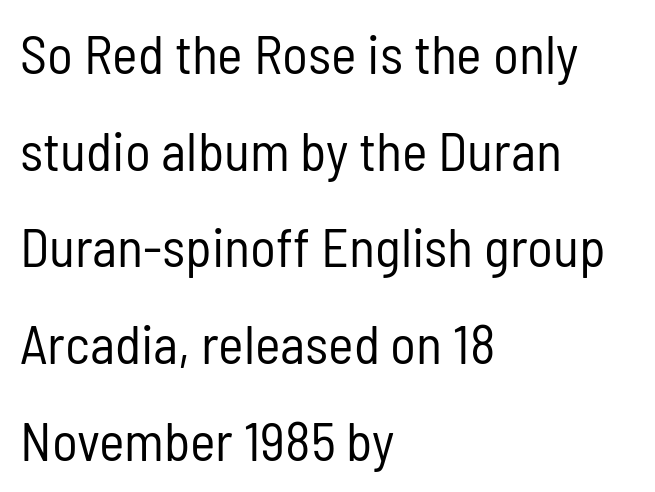
The image shows 54 px regular-weight, condensed sans-serif type, upright; set left-aligned, line spacing 1.79x, normal letter spacing, not underlined; low stroke contrast and a medium x-height.
